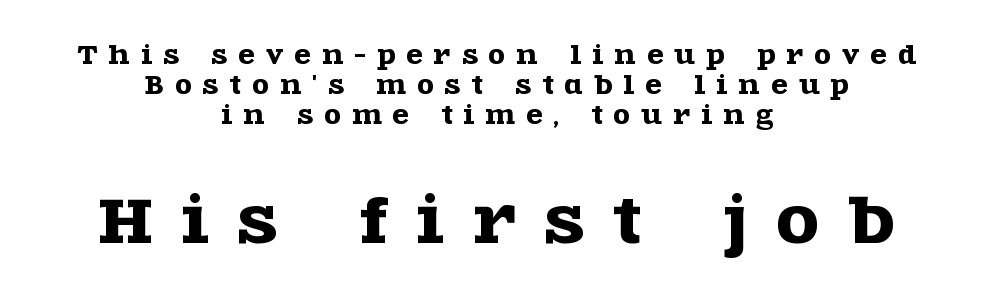
The rendering enlarges the type as you move from the upper chunk to the lower. What's the leading like? Ordinary, nothing unusual. Layout note: lines centered. A clean baseline with only descenders dipping below it.
